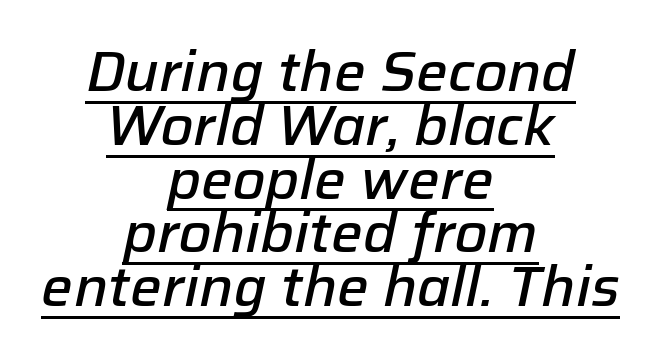
The image shows 56 px semibold type, italic (leaning right); set centered, tight line spacing (0.96x), normal letter spacing, underlined; low stroke contrast and a medium x-height.
